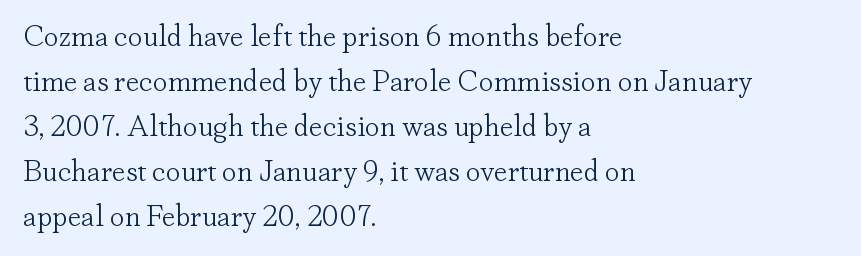
{"serif": "yes", "italic": "no", "bold": "no", "weight": "light", "width": "normal", "stroke_contrast": "low", "x_height": "small", "monospaced": "no", "underline": "no", "align": "left", "line_spacing": "normal", "line_spacing_ratio": 1.5, "letter_spacing": "normal", "letter_spacing_em": 0.0, "glyph_px": 30}
